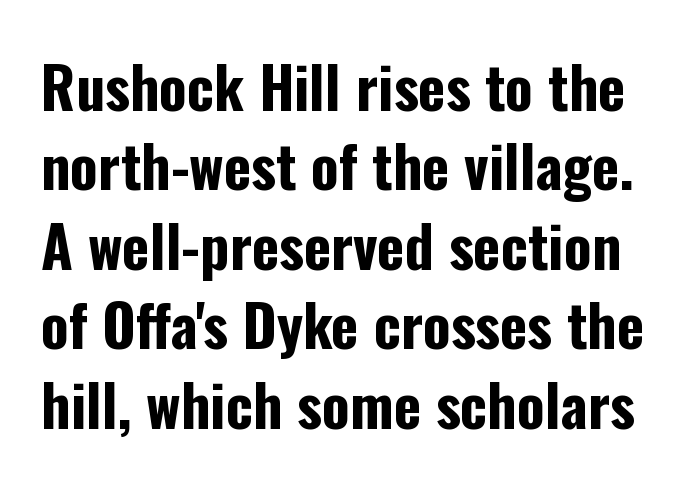
Ascenders rise straight up at ninety degrees. The text was rendered using a sans face with plain stroke endings. This block has exactly the height ordinary leading produces. The passage shown is not underscored anywhere. What stands out about the letter spacing? Nothing — it is the standard amount. Pretty heavy lettering here — definitely bold.
